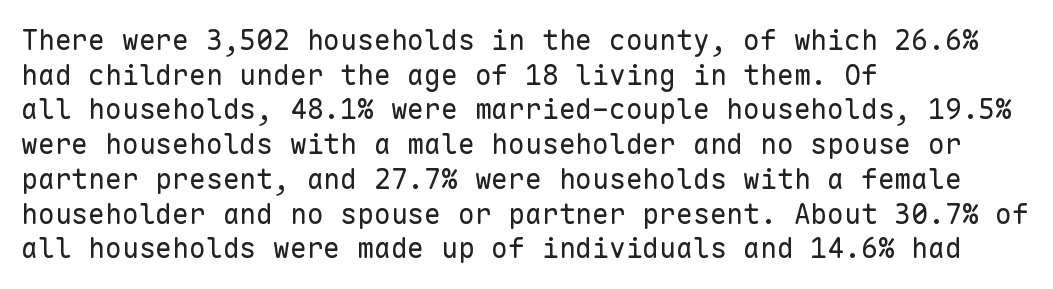
Q: Is the text bold? A: No.
Q: Is the text italic (slanted)? A: No, it is upright.
Q: Is the typeface a serif or a sans-serif typeface? A: Sans-serif.
Q: Is the text underlined? A: No.
Q: How is the paragraph aligned? A: Left-aligned.
Q: Is the spacing between letters normal or unusually wide? A: Normal.
Q: Width (condensed, normal, or wide)? A: Normal.
Q: Stroke contrast? A: Low.
Q: x-height? A: Medium.
Q: Monospaced? A: Yes.
